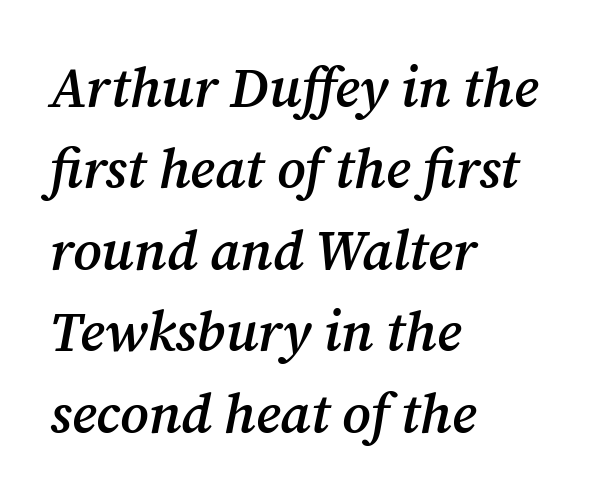
The image shows 55 px semibold serif type, italic (leaning right); set left-aligned, normal line spacing (1.48x), normal letter spacing, not underlined; medium stroke contrast and a medium x-height.
